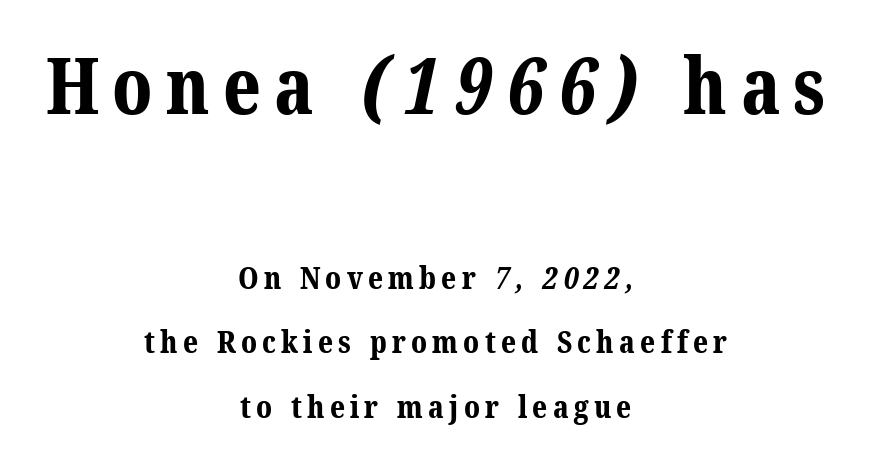
Here the designer chose a conventional face with non-uniform glyph widths. Note: larger setting up top, smaller setting below. This rendering employs a face with finishing strokes, i.e., a serif. Loosely led — the rows are spread out. The specimen omits any rule beneath the text block's lines.
